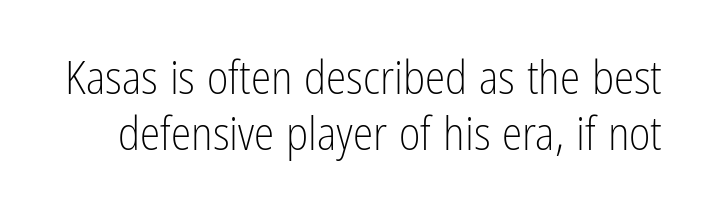
{"serif": "no", "italic": "no", "bold": "no", "weight": "light", "width": "condensed", "stroke_contrast": "low", "x_height": "medium", "monospaced": "no", "underline": "no", "line_spacing_ratio": 1.22, "letter_spacing": "normal", "letter_spacing_em": 0.0, "glyph_px": 46}
